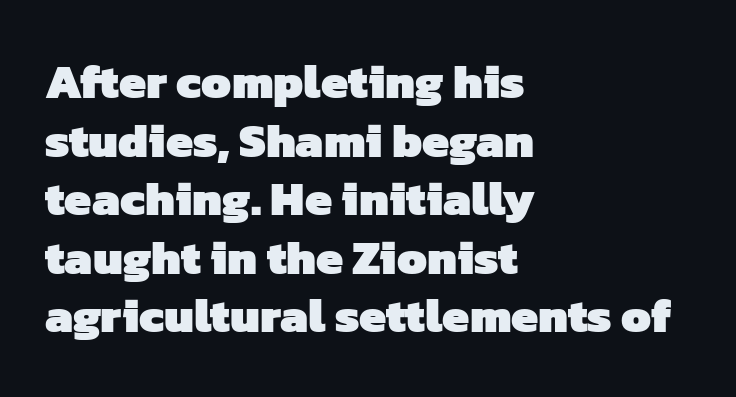
The image shows 48 px heavy sans-serif type; set left-aligned, line spacing 1.22x, normal letter spacing, not underlined; low stroke contrast and a medium x-height.
